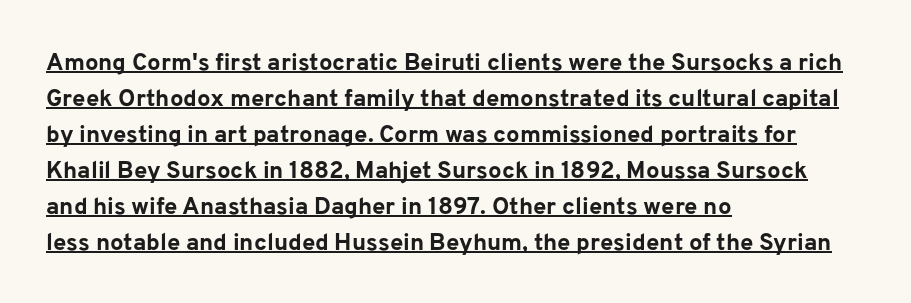
The image shows 24 px bold type, upright; set left-aligned, normal line spacing (1.5x), normal letter spacing, underlined.
